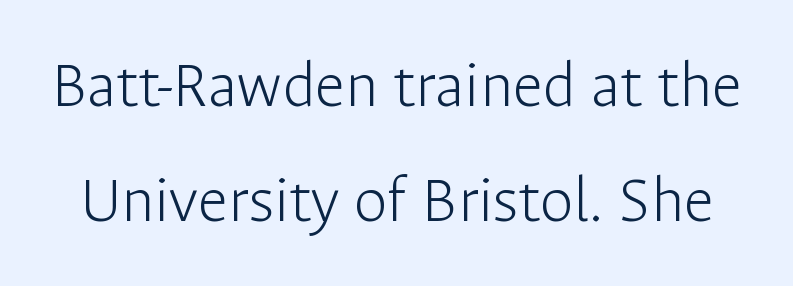
{"serif": "no", "italic": "no", "bold": "no", "weight": "light", "width": "normal", "stroke_contrast": "low", "x_height": "medium", "monospaced": "no", "underline": "no", "line_spacing": "normal", "line_spacing_ratio": 1.69, "letter_spacing": "normal", "letter_spacing_em": 0.0, "glyph_px": 68}
